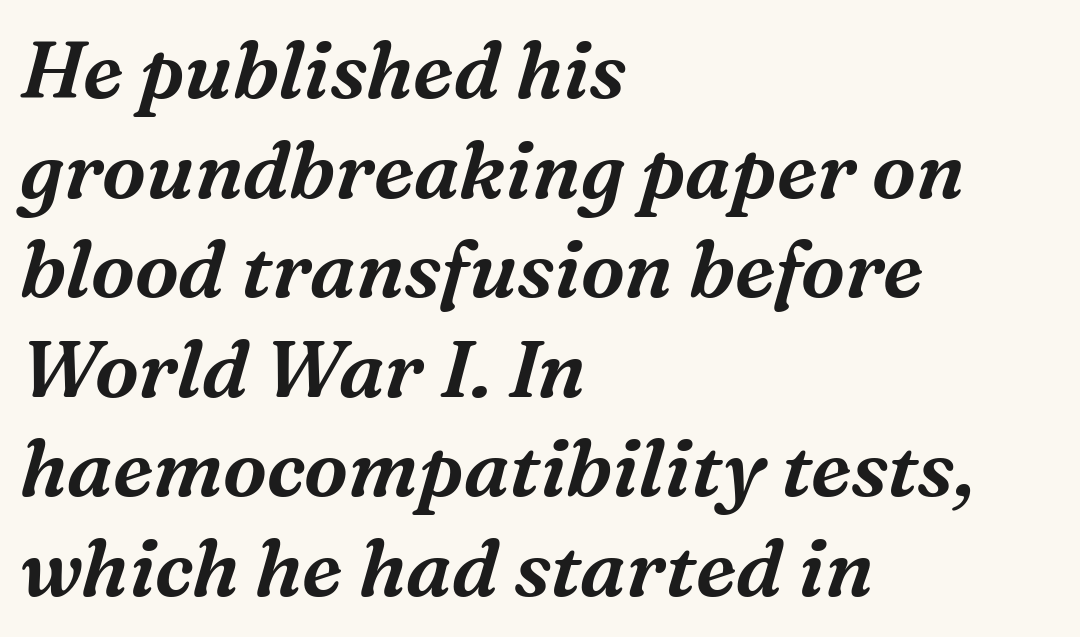
Q: Is the text italic (slanted)? A: Yes, it leans right by about 16 degrees.
Q: Is the typeface a serif or a sans-serif typeface? A: Serif.
Q: Is the text underlined? A: No.
Q: How is the paragraph aligned? A: Left-aligned.
Q: Is the spacing between letters normal or unusually wide? A: Normal.
Q: Is the spacing between lines tight, normal or loose? A: Normal.
Q: Width (condensed, normal, or wide)? A: Normal.
Q: Stroke contrast? A: Medium.
Q: x-height? A: Medium.
Q: Monospaced? A: No.
